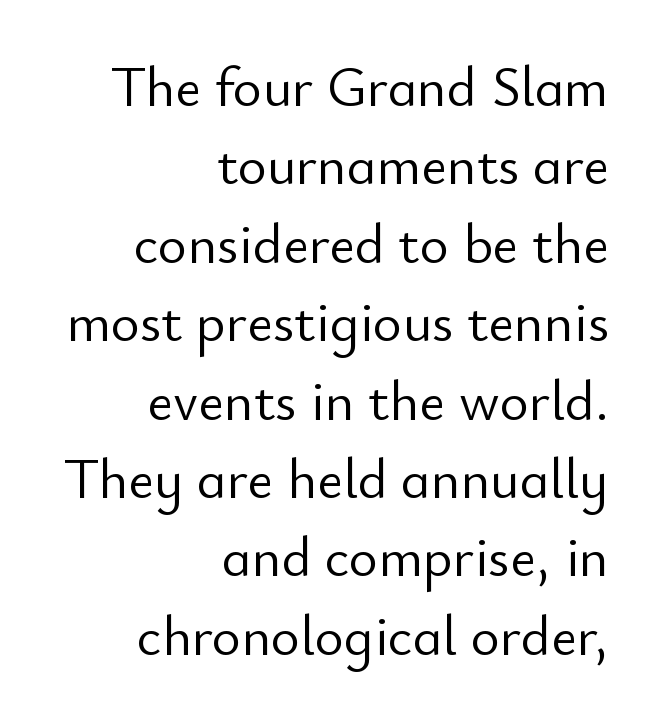
The image shows 56 px light sans-serif type, upright; set right-aligned, normal line spacing (1.4x), normal letter spacing, not underlined; low stroke contrast and a small x-height.
